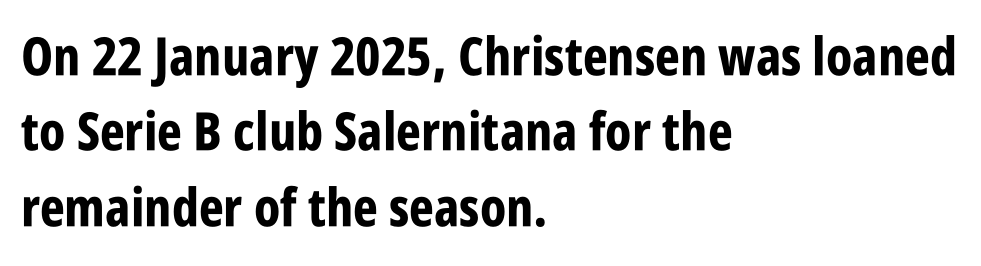
{"serif": "no", "italic": "no", "bold": "yes", "weight": "bold", "width": "condensed", "stroke_contrast": "low", "x_height": "large", "monospaced": "no", "underline": "no", "align": "left", "line_spacing": "normal", "line_spacing_ratio": 1.42, "letter_spacing": "normal", "letter_spacing_em": 0.0, "glyph_px": 53}
